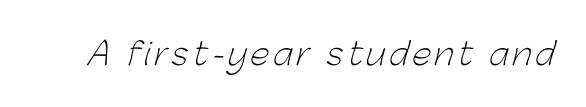
Q: Is the text bold? A: No.
Q: Is the typeface a serif or a sans-serif typeface? A: Sans-serif.
Q: Is the text underlined? A: No.
Q: Width (condensed, normal, or wide)? A: Normal.
Q: Stroke contrast? A: Low.
Q: x-height? A: Medium.
Q: Monospaced? A: No.
